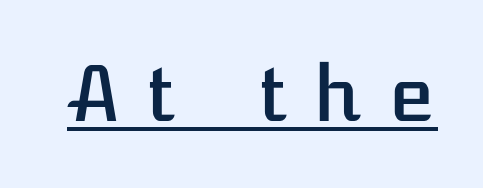
The image shows 76 px text type, upright; set unusually wide letter spacing (+0.32 em), underlined; low stroke contrast and a medium x-height.
